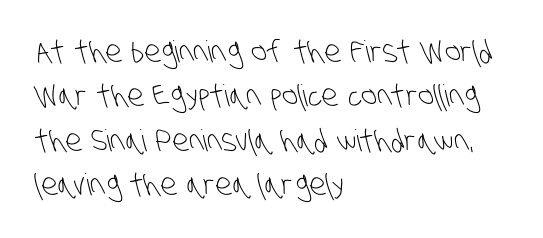
The image shows 30 px light, condensed sans-serif type; set left-aligned, normal line spacing (1.48x), normal letter spacing, not underlined; low stroke contrast and a large x-height.
